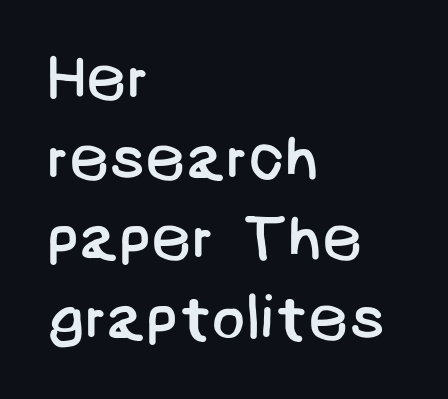
{"serif": "no", "bold": "no", "weight": "regular", "width": "normal", "stroke_contrast": "low", "x_height": "large", "underline": "no", "align": "left", "line_spacing": "normal", "line_spacing_ratio": 1.27, "letter_spacing": "normal", "letter_spacing_em": 0.0, "glyph_px": 63}
